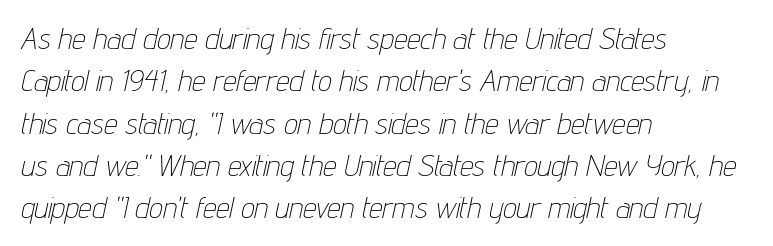
{"italic": "yes", "lean": "right", "slant_degrees": 12, "bold": "no", "weight": "thin", "width": "condensed", "stroke_contrast": "low", "x_height": "medium", "monospaced": "no", "underline": "no", "align": "left", "line_spacing": "normal", "line_spacing_ratio": 1.41, "letter_spacing": "normal", "letter_spacing_em": 0.0, "glyph_px": 30}
